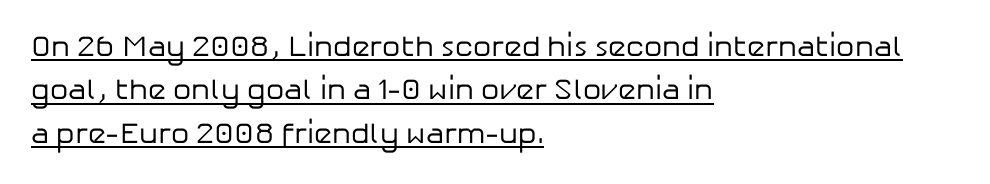
{"serif": "no", "italic": "no", "bold": "no", "weight": "regular", "width": "normal", "stroke_contrast": "low", "x_height": "medium", "monospaced": "no", "underline": "yes", "align": "left", "line_spacing": "normal", "line_spacing_ratio": 1.5, "letter_spacing": "normal", "letter_spacing_em": 0.0, "glyph_px": 29}
